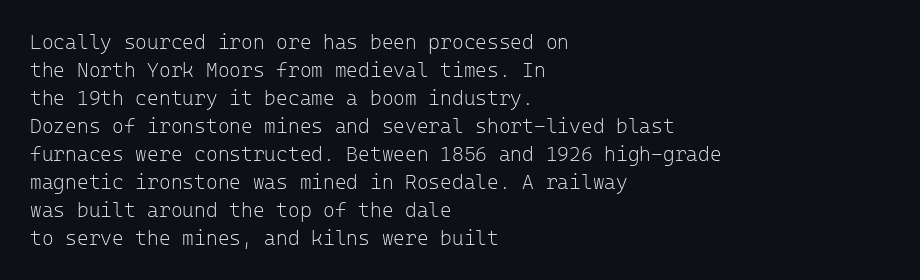
A roman cut, with each character standing at attention. Compared with a centered layout, this one pins lines to the left instead. Evenly set lines give the paragraph a standard silhouette. Heft: none added — not bold. The baseline area is clear.
